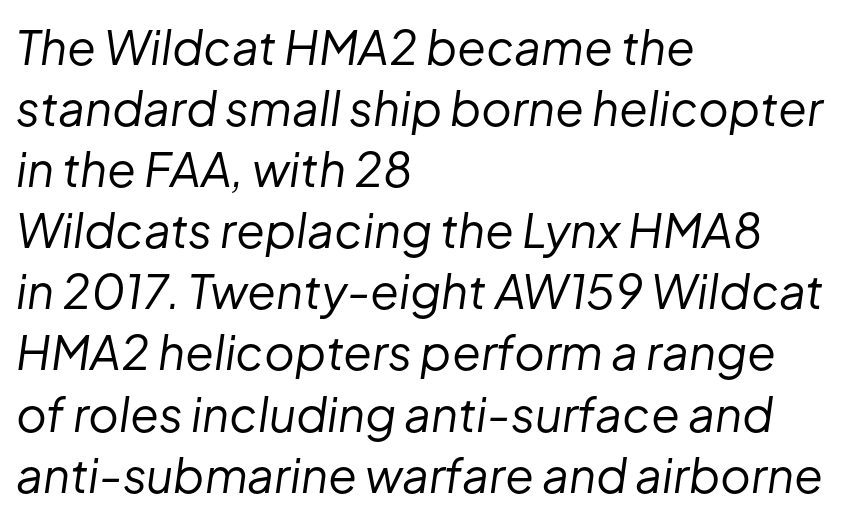
Normally led — the rows are evenly, conventionally spaced. Would a proofreader flag this as italicized? Yes. Where is the straight margin? On the left. This reads as an unemphasized weight, regular at the heaviest. The foot of each line stays bare and open.
